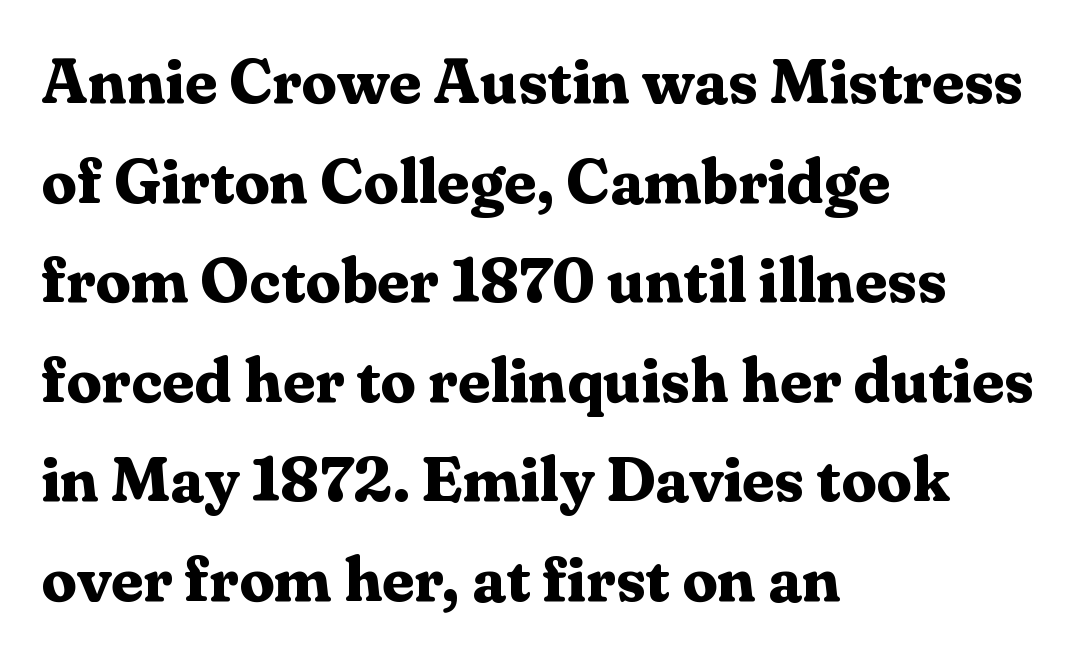
{"serif": "yes", "italic": "no", "bold": "yes", "weight": "bold", "width": "normal", "stroke_contrast": "medium", "x_height": "medium", "monospaced": "no", "underline": "no", "align": "left", "line_spacing": "normal", "line_spacing_ratio": 1.58, "letter_spacing": "normal", "letter_spacing_em": 0.0, "glyph_px": 63}
